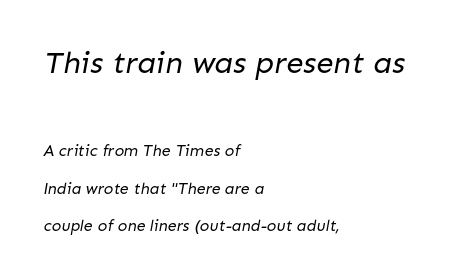
{"serif": "no", "bold": "no", "weight": "regular", "width": "normal", "stroke_contrast": "low", "x_height": "medium", "monospaced": "no", "underline": "no", "align": "left", "line_spacing": "loose", "line_spacing_ratio": 2.34, "letter_spacing": "normal", "letter_spacing_em": 0.0, "larger_block": "first", "size_ratio": 1.94, "glyph_px": 31}
